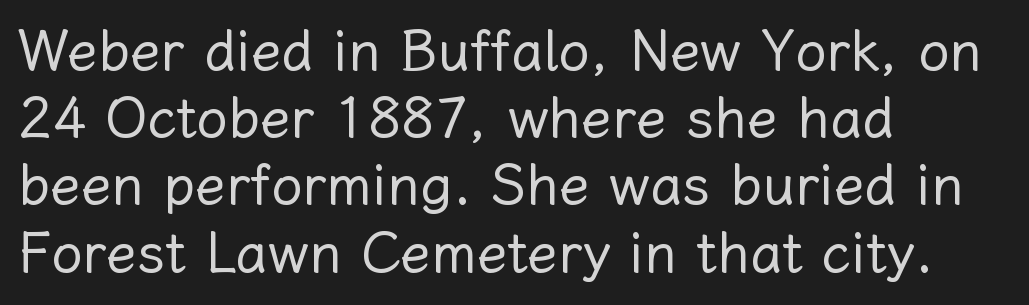
Vertical strokes here are truly vertical. The face used here is proportionally spaced, like ordinary book or web type. Caption: standard tracking, unaltered. Weight: not bold — regular or lighter. The paragraph shown leans on its left margin.
